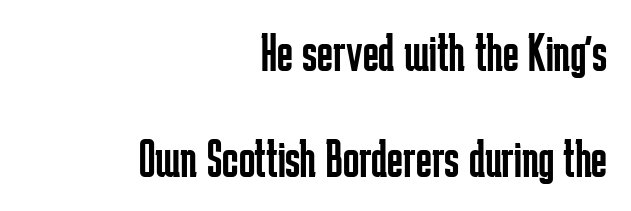
The image shows 54 px regular-weight, condensed sans-serif type, upright; set right-aligned, loose line spacing (1.97x), normal letter spacing, not underlined; low stroke contrast and a medium x-height.
